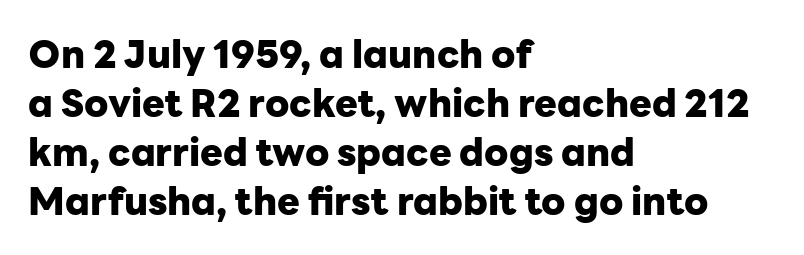
The image shows 38 px heavy sans-serif type, upright; set left-aligned, normal line spacing (1.29x), normal letter spacing, not underlined; low stroke contrast and a medium x-height.
